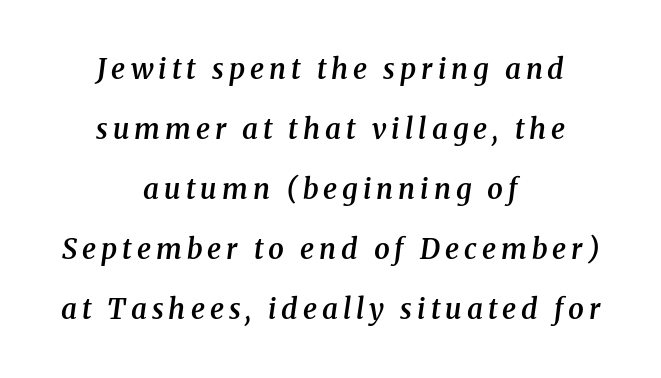
The image shows 28 px semibold serif type, italic (leaning right); set centered, loose line spacing (2.14x), not underlined; medium stroke contrast and a medium x-height.
